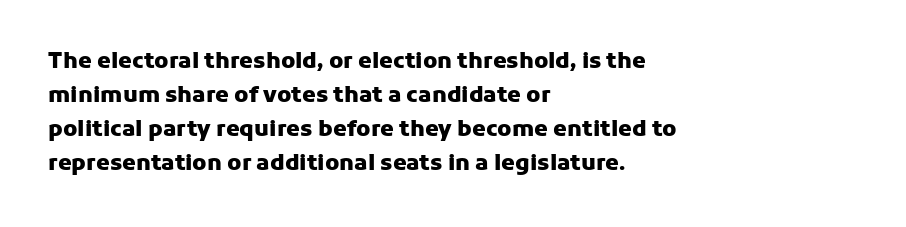
Q: Is the text bold? A: Yes.
Q: Is the text italic (slanted)? A: No, it is upright.
Q: Is the text underlined? A: No.
Q: How is the paragraph aligned? A: Left-aligned.
Q: Is the spacing between letters normal or unusually wide? A: Normal.
Q: Is the spacing between lines tight, normal or loose? A: Normal.
